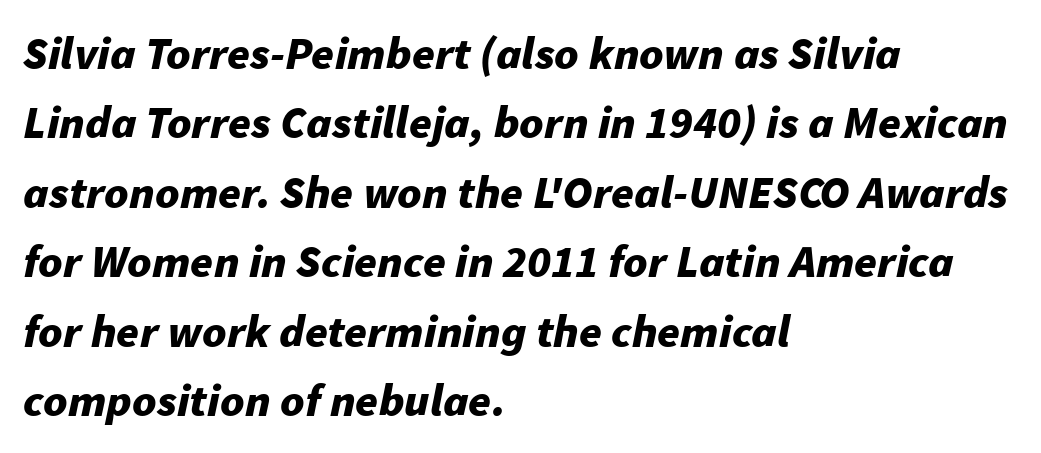
Q: Is the text bold? A: Yes.
Q: Is the text italic (slanted)? A: Yes, it leans right by about 11 degrees.
Q: Is the text underlined? A: No.
Q: How is the paragraph aligned? A: Left-aligned.
Q: Is the spacing between letters normal or unusually wide? A: Normal.
Q: Is the spacing between lines tight, normal or loose? A: Normal.
Q: Width (condensed, normal, or wide)? A: Normal.
Q: Stroke contrast? A: Low.
Q: x-height? A: Medium.
Q: Monospaced? A: No.
